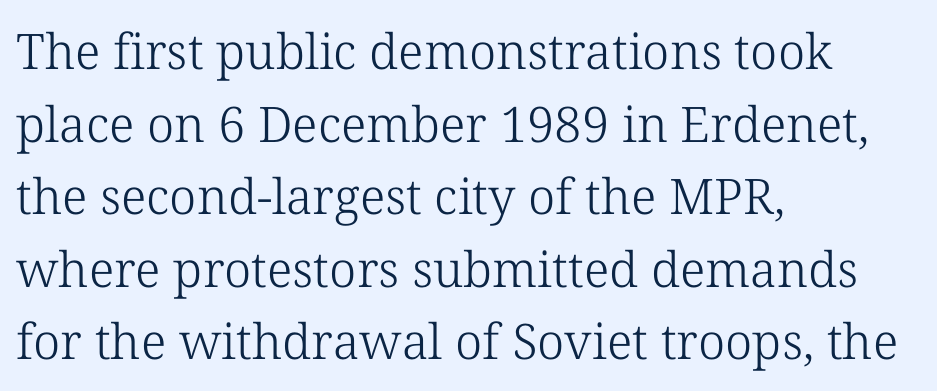
{"serif": "yes", "italic": "no", "bold": "no", "weight": "light", "width": "normal", "stroke_contrast": "low", "x_height": "medium", "monospaced": "no", "underline": "no", "align": "left", "line_spacing": "normal", "line_spacing_ratio": 1.48, "letter_spacing": "normal", "letter_spacing_em": 0.0, "glyph_px": 49}
